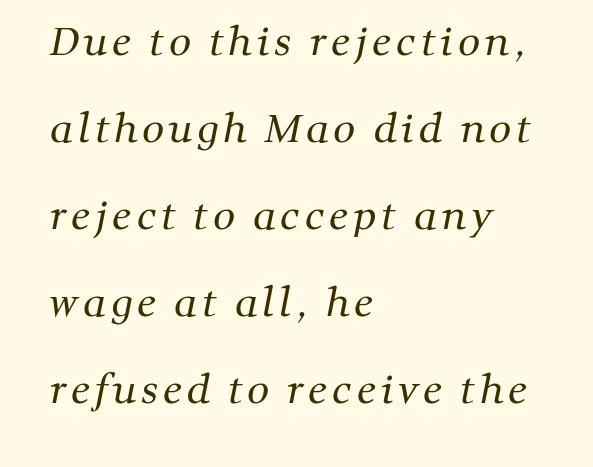
Q: Is the text bold? A: No.
Q: Is the typeface a serif or a sans-serif typeface? A: Serif.
Q: Is the text underlined? A: No.
Q: How is the paragraph aligned? A: Left-aligned.
Q: Is the spacing between lines tight, normal or loose? A: Loose.
Q: Width (condensed, normal, or wide)? A: Normal.
Q: Stroke contrast? A: Medium.
Q: x-height? A: Medium.
Q: Monospaced? A: No.
